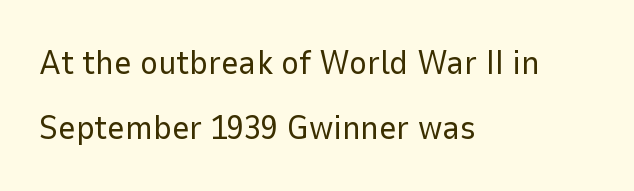
{"serif": "no", "italic": "no", "bold": "no", "weight": "regular", "width": "normal", "stroke_contrast": "low", "x_height": "medium", "monospaced": "no", "underline": "no", "align": "left", "line_spacing": "loose", "line_spacing_ratio": 1.92, "letter_spacing": "normal", "letter_spacing_em": 0.0, "glyph_px": 34}
